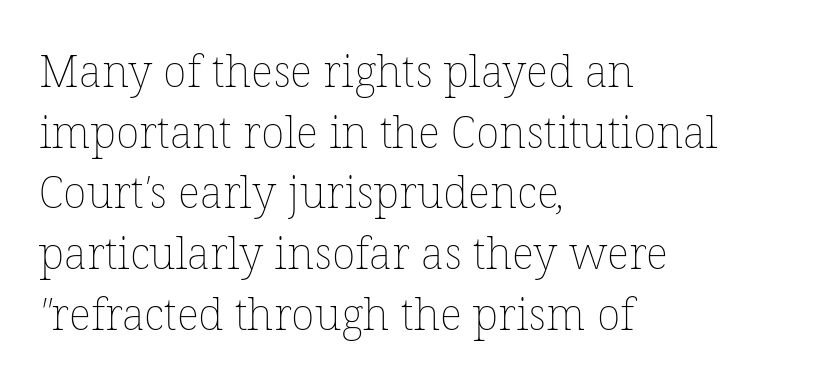
Q: Is the text bold? A: No.
Q: Is the text underlined? A: No.
Q: How is the paragraph aligned? A: Left-aligned.
Q: Is the spacing between letters normal or unusually wide? A: Normal.
Q: Is the spacing between lines tight, normal or loose? A: Normal.
Q: Width (condensed, normal, or wide)? A: Normal.
Q: Stroke contrast? A: Low.
Q: x-height? A: Medium.
Q: Monospaced? A: No.
